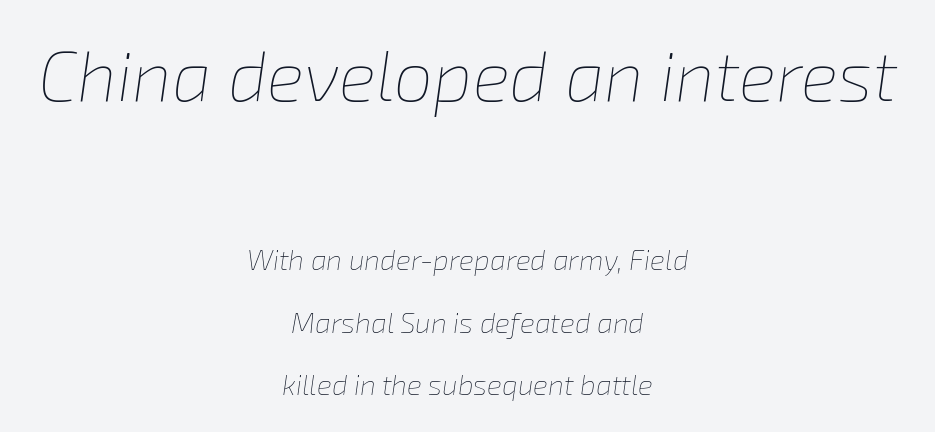
Q: Is the text bold? A: No.
Q: Is the text italic (slanted)? A: Yes, it leans right by about 8 degrees.
Q: Is the text underlined? A: No.
Q: How is the paragraph aligned? A: Centered.
Q: Is the spacing between letters normal or unusually wide? A: Normal.
Q: Is the spacing between lines tight, normal or loose? A: Loose.
Q: Which block of text is set in a larger size, the first (top) or the second (bottom)? A: The first (top) one.
Q: Width (condensed, normal, or wide)? A: Normal.
Q: Stroke contrast? A: Low.
Q: x-height? A: Medium.
Q: Monospaced? A: No.
